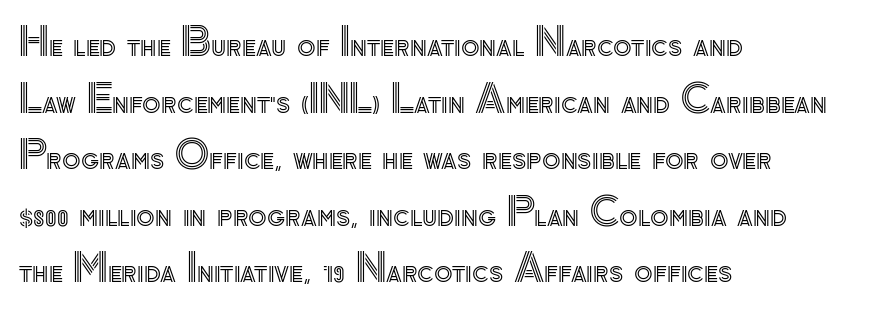
The image shows 38 px text type, upright; set left-aligned, normal line spacing (1.49x), normal letter spacing, not underlined; a small x-height.
